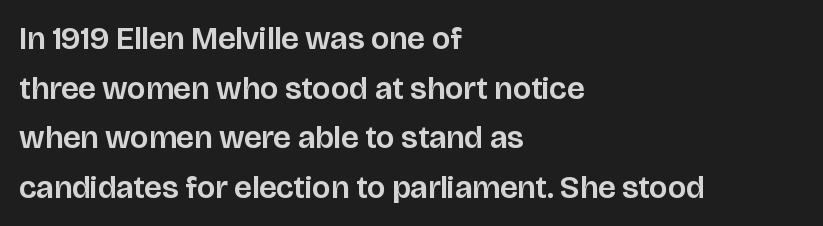
Q: Is the text italic (slanted)? A: No, it is upright.
Q: Is the typeface a serif or a sans-serif typeface? A: Sans-serif.
Q: Is the text underlined? A: No.
Q: How is the paragraph aligned? A: Left-aligned.
Q: Is the spacing between letters normal or unusually wide? A: Normal.
Q: Is the spacing between lines tight, normal or loose? A: Normal.
Q: Width (condensed, normal, or wide)? A: Normal.
Q: Stroke contrast? A: Low.
Q: x-height? A: Large.
Q: Monospaced? A: No.
